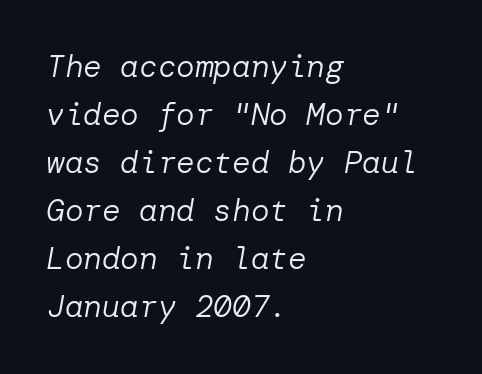
Q: Is the text bold? A: No.
Q: Is the text italic (slanted)? A: Yes, it leans right by about 10 degrees.
Q: Is the text underlined? A: No.
Q: How is the paragraph aligned? A: Left-aligned.
Q: Is the spacing between letters normal or unusually wide? A: Normal.
Q: Is the spacing between lines tight, normal or loose? A: Normal.
Q: Width (condensed, normal, or wide)? A: Normal.
Q: Stroke contrast? A: Low.
Q: x-height? A: Medium.
